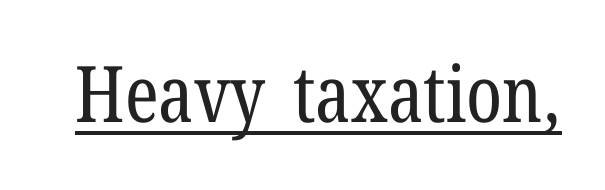
Note the varied advance widths — an 'i' is clearly narrower than an 'm'. Unlike italic type, these characters show no tilt at all. Weight: in the light-to-regular range. Caption: lettering with a line underneath. Note: serifs present on the glyphs.
